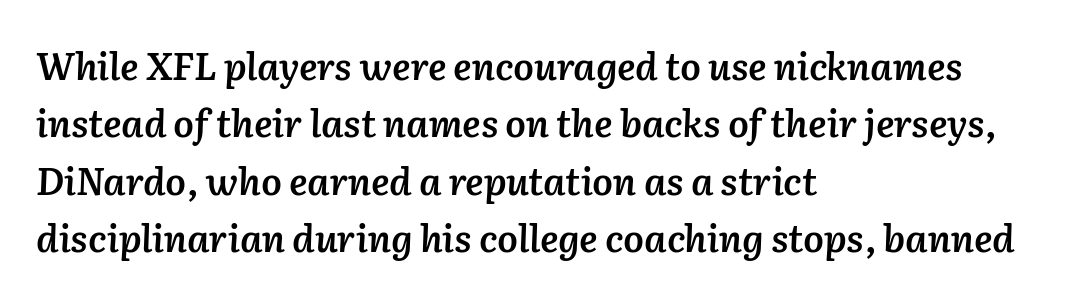
Q: Is the text bold? A: Semi-bold.
Q: Is the text italic (slanted)? A: Yes, it leans right by about 2 degrees.
Q: Is the text underlined? A: No.
Q: How is the paragraph aligned? A: Left-aligned.
Q: Is the spacing between letters normal or unusually wide? A: Normal.
Q: Is the spacing between lines tight, normal or loose? A: Normal.
Q: Width (condensed, normal, or wide)? A: Normal.
Q: Stroke contrast? A: Low.
Q: x-height? A: Medium.
Q: Monospaced? A: No.
